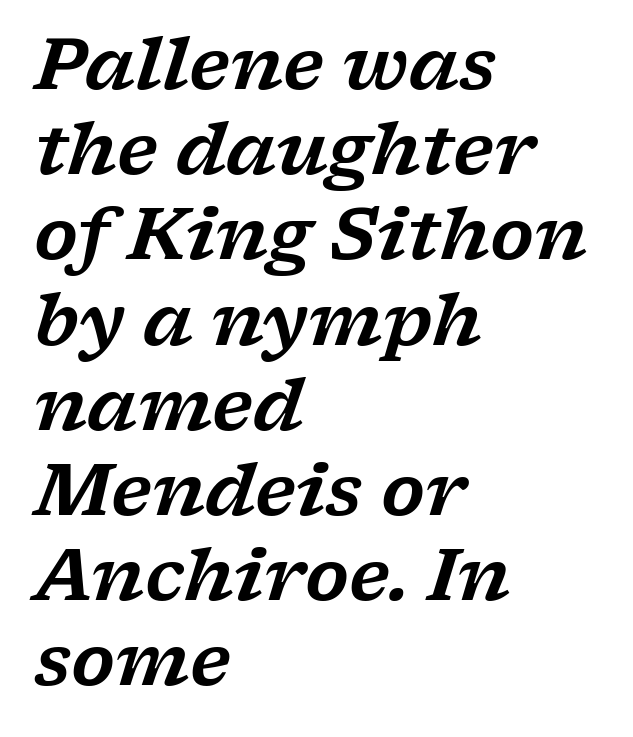
These lines keep a tight, regular rhythm from letter to letter. Underlining? Definitely not there. Varying glyph widths throughout — classic text-font behaviour. These lines stack with their left ends in a neat column.
